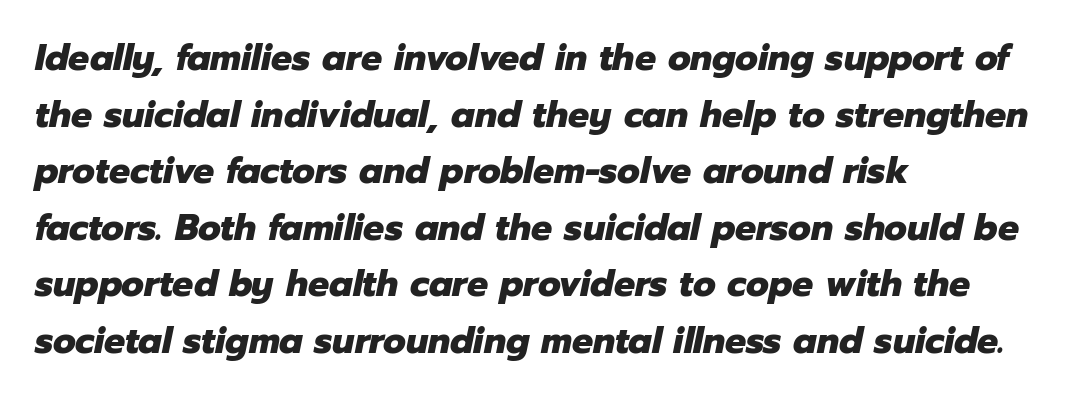
Q: Is the text bold? A: Yes.
Q: Is the text italic (slanted)? A: Yes, it leans right by about 12 degrees.
Q: Is the text underlined? A: No.
Q: How is the paragraph aligned? A: Left-aligned.
Q: Is the spacing between letters normal or unusually wide? A: Normal.
Q: Is the spacing between lines tight, normal or loose? A: Normal.
Q: Width (condensed, normal, or wide)? A: Normal.
Q: Stroke contrast? A: Low.
Q: x-height? A: Medium.
Q: Monospaced? A: No.
